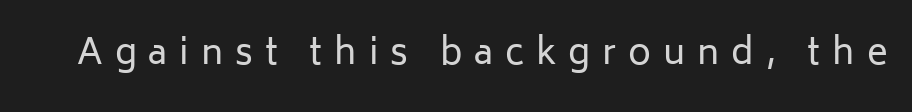
{"serif": "no", "italic": "no", "bold": "no", "weight": "regular", "width": "normal", "stroke_contrast": "low", "x_height": "medium", "monospaced": "no", "underline": "no", "letter_spacing": "wide", "letter_spacing_em": 0.34, "glyph_px": 35}
